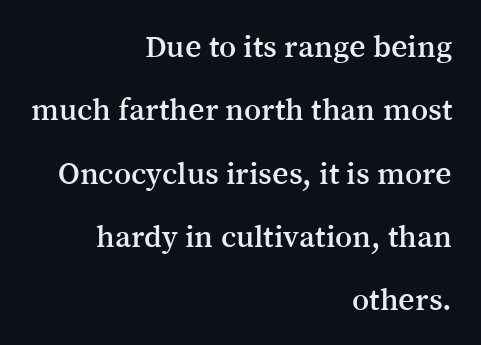
The image shows 32 px serif type, upright; set right-aligned, loose line spacing (1.98x), normal letter spacing, not underlined; medium stroke contrast and a medium x-height.
